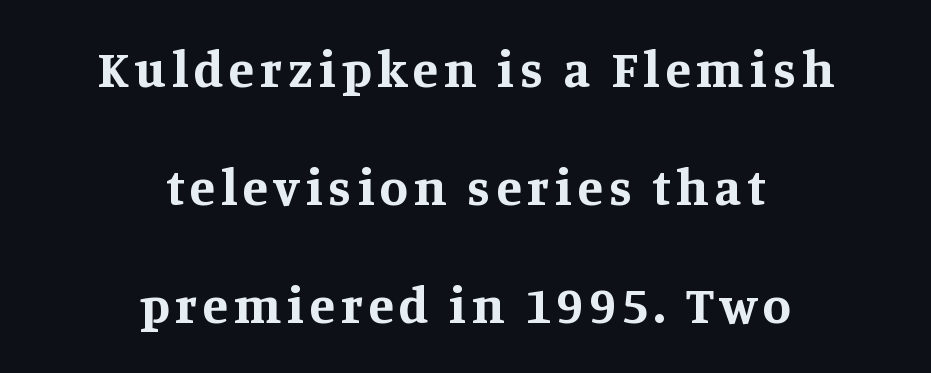
Weight check: bold — yes, fully. Note the varied advance widths — an 'i' is clearly narrower than an 'm'. Posture: upright roman. Typeset on center — no edge is straight. Does the type have serifs? Yes, each stem ends in a small foot. Each new line begins a long way beneath the previous one.
